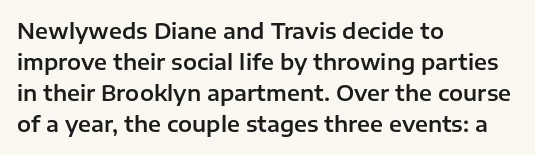
Does the copy run flush right? No — it runs flush left. The specimen reads as upright at a glance. Between one letter and the next there's only the usual sliver of space. The designer left line spacing at the default.
